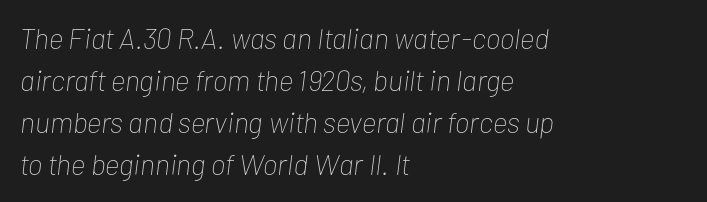
The image shows 29 px thin, condensed type, italic (leaning right); set left-aligned, normal line spacing (1.45x), normal letter spacing, not underlined; low stroke contrast and a medium x-height.
